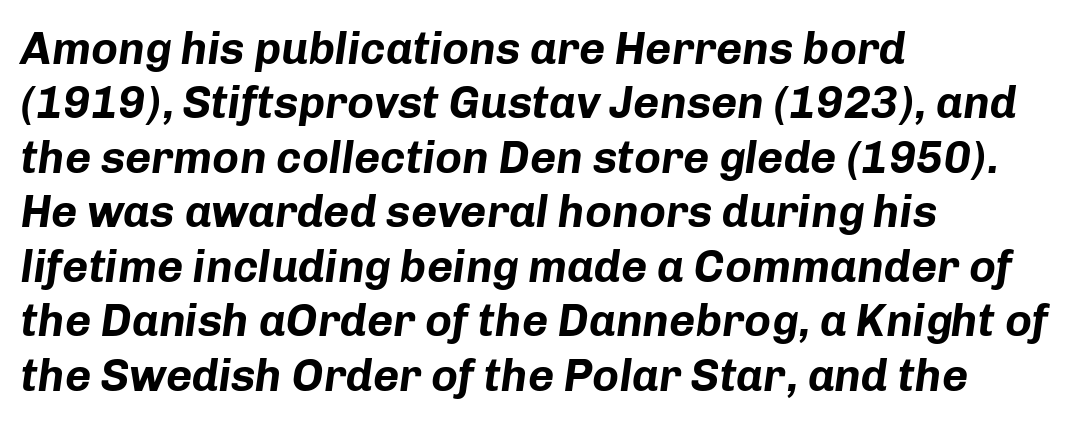
{"italic": "yes", "lean": "right", "slant_degrees": 8, "bold": "yes", "weight": "bold", "width": "normal", "stroke_contrast": "low", "x_height": "medium", "monospaced": "no", "underline": "no", "align": "left", "line_spacing_ratio": 1.21, "letter_spacing": "normal", "letter_spacing_em": 0.0, "glyph_px": 45}
